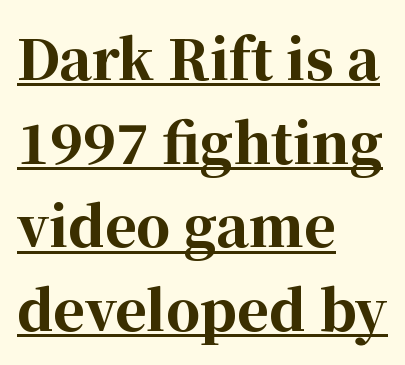
The typesetting leans heavy: a genuine bold. Honestly, the underline is the first thing you notice here. The lines sit at an ordinary, default distance from one another. These lines stack with their left ends in a neat column.
